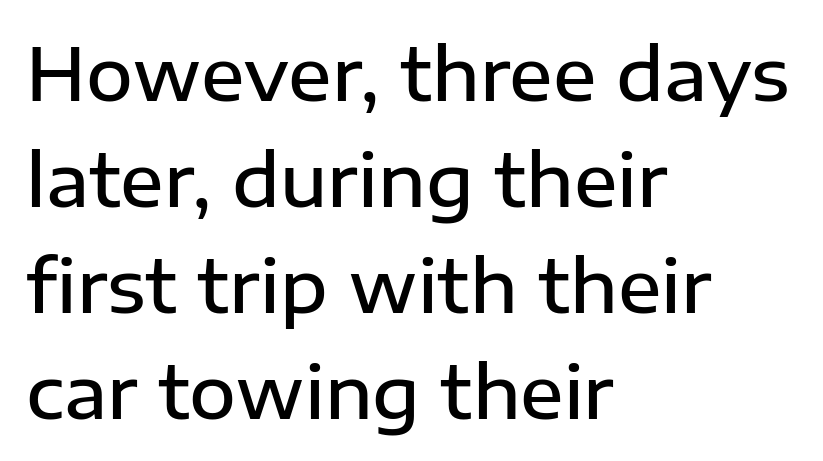
Any mark beneath the type? The region is blank. A classic flush-left, rag-right setting is used for this passage. The letterforms sit shoulder to shoulder at normal distance. Evenly set lines give the paragraph a standard silhouette. Character widths vary here, with narrow letters taking less room than wide ones. In terms of letterform style, serifs are entirely absent.
